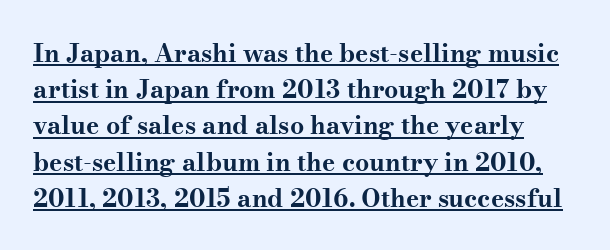
Decoration check: the copy is underlined. Its strokes are broad and dark, the hallmark of bold type. The lettering holds an erect, upright posture throughout. Horizontal bands of white between lines are of average thickness. Is the letter spacing exaggerated? No — it looks like the ordinary default.
